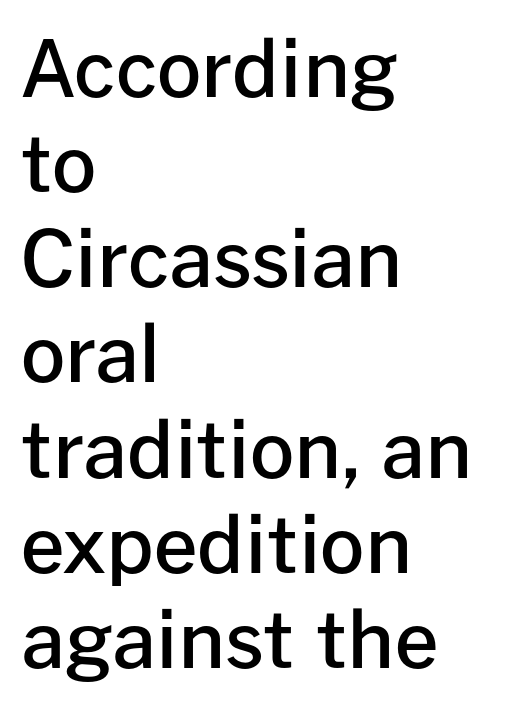
Between one letter and the next there's only the usual sliver of space. These lines are rendered in a variable-pitch font. A semibold gives these letters moderate extra thickness, short of bold. What kind of face is this? One without serifs — a sans.
